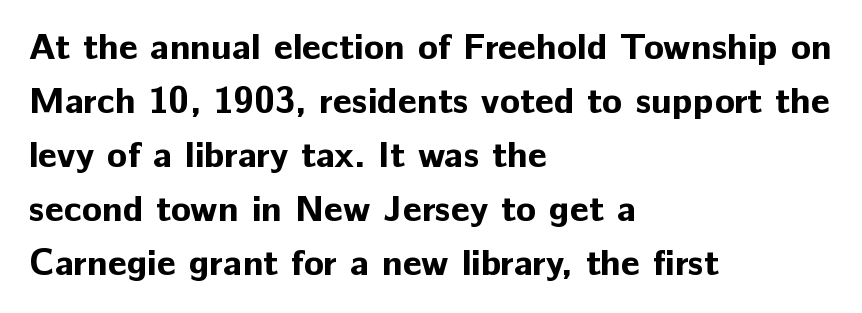
{"serif": "no", "italic": "no", "bold": "yes", "weight": "bold", "width": "normal", "stroke_contrast": "low", "x_height": "medium", "monospaced": "no", "underline": "no", "align": "left", "line_spacing": "normal", "line_spacing_ratio": 1.46, "letter_spacing": "normal", "letter_spacing_em": 0.0, "glyph_px": 37}
